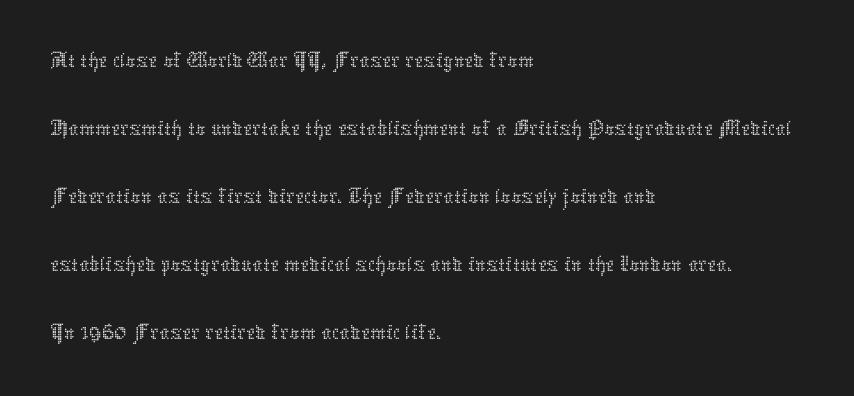
{"italic": "no", "bold": "no", "weight": "thin", "width": "normal", "stroke_contrast": "low", "x_height": "medium", "monospaced": "no", "underline": "no", "align": "left", "line_spacing": "normal", "line_spacing_ratio": 1.36, "letter_spacing": "normal", "letter_spacing_em": 0.0, "glyph_px": 50}
